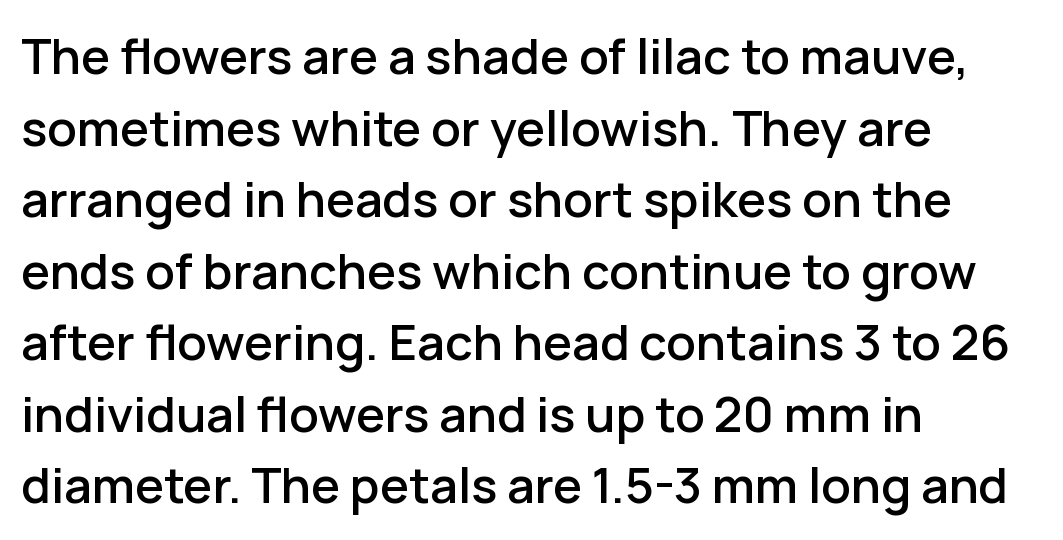
Notice how descenders clear the ascenders below comfortably — that's standard leading. The paragraph has a hard left edge and a soft right edge. Descenders hang freely into open space. A roman cut, with each character standing at attention. Caption: standard tracking, unaltered. Are there feet on the stems? There aren't — it's a sans.
